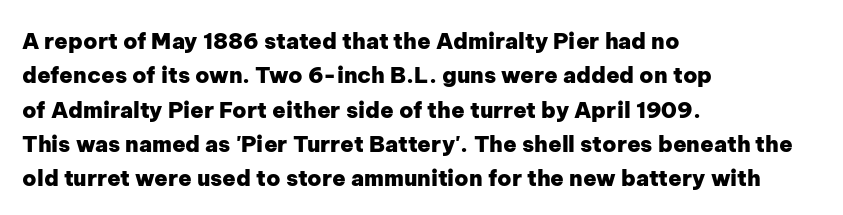
The image shows 22 px bold type, upright; set left-aligned, normal line spacing (1.56x), normal letter spacing, not underlined.
